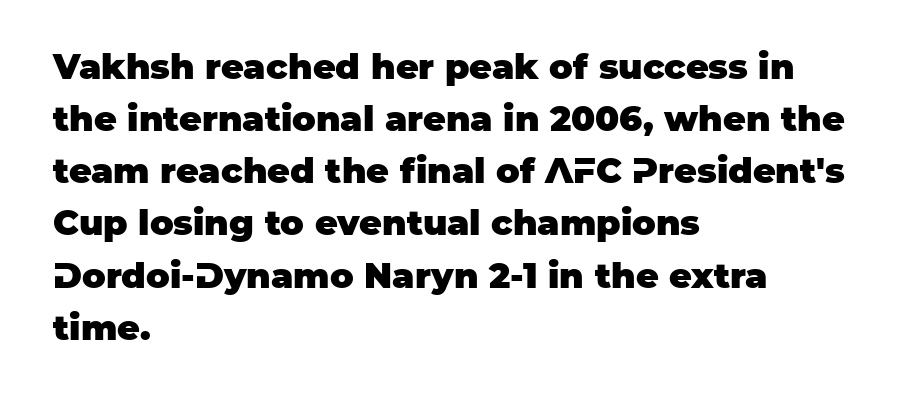
Q: Is the text bold? A: Yes.
Q: Is the text italic (slanted)? A: No, it is upright.
Q: Is the typeface a serif or a sans-serif typeface? A: Sans-serif.
Q: Is the text underlined? A: No.
Q: How is the paragraph aligned? A: Left-aligned.
Q: Is the spacing between letters normal or unusually wide? A: Normal.
Q: Is the spacing between lines tight, normal or loose? A: Normal.
Q: Width (condensed, normal, or wide)? A: Normal.
Q: Stroke contrast? A: Low.
Q: x-height? A: Large.
Q: Monospaced? A: No.
